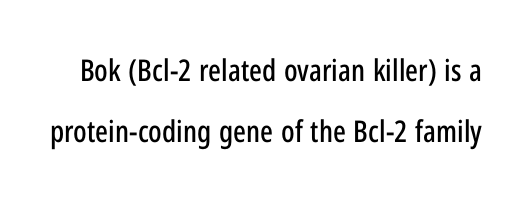
{"serif": "no", "italic": "no", "width": "condensed", "stroke_contrast": "low", "x_height": "medium", "monospaced": "no", "underline": "no", "line_spacing": "loose", "line_spacing_ratio": 2.03, "letter_spacing": "normal", "letter_spacing_em": 0.0, "glyph_px": 30}
